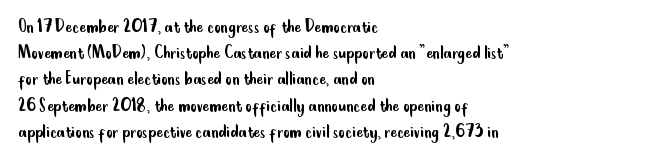
No chunkiness to these letters — they're not bold. Alignment: flush left. Do the letters lean? They stand straight. Horizontal bands of white between lines are of average thickness. Has an underline been added? It has not. Is the letter spacing exaggerated? No — it looks like the ordinary default.
